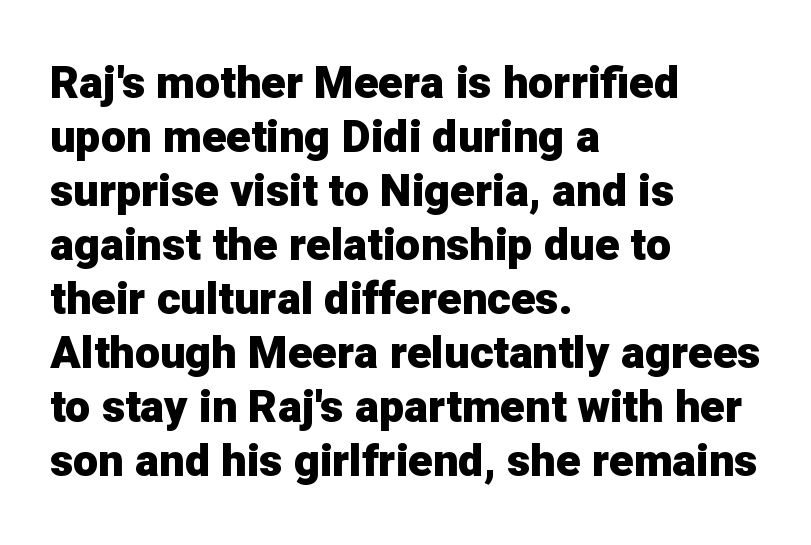
This sample uses plain, unmodified letter spacing. Serif or sans? Sans — the stroke terminals are bare. Character widths vary here, with narrow letters taking less room than wide ones. Italic: no, the glyphs are upright roman. Check the space under the baseline: it is left empty.
